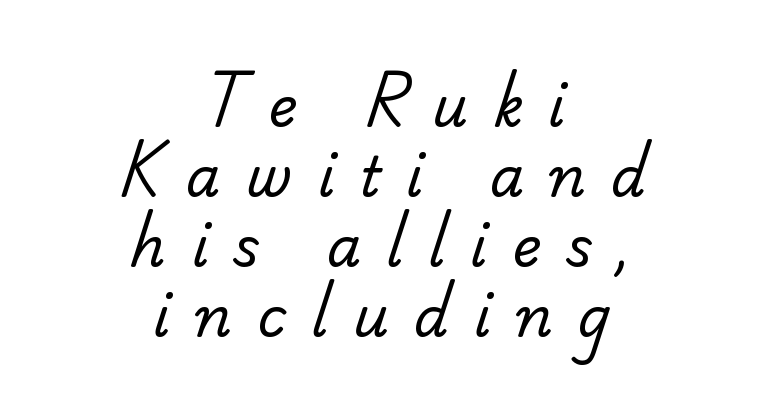
{"serif": "no", "bold": "no", "weight": "regular", "width": "normal", "stroke_contrast": "low", "x_height": "small", "monospaced": "no", "underline": "no", "align": "center", "line_spacing": "normal", "line_spacing_ratio": 1.27, "letter_spacing": "wide", "letter_spacing_em": 0.46, "glyph_px": 55}
